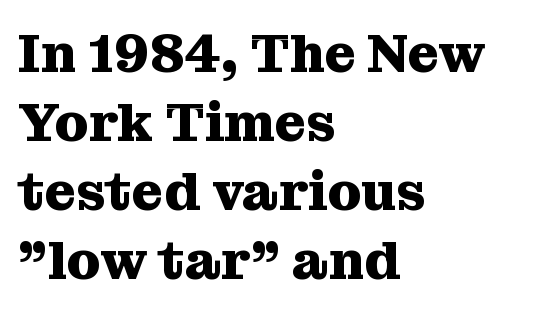
The image shows 54 px heavy serif type, upright; set left-aligned, normal line spacing (1.28x), normal letter spacing, not underlined; medium stroke contrast and a medium x-height.
